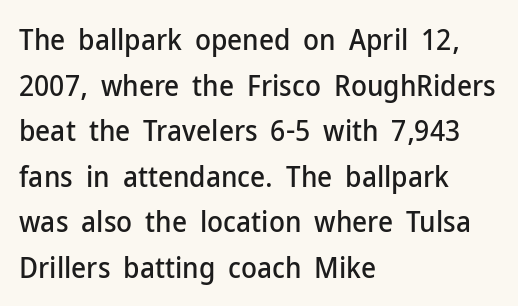
{"serif": "no", "italic": "no", "width": "normal", "stroke_contrast": "low", "x_height": "medium", "monospaced": "no", "underline": "no", "align": "left", "line_spacing": "normal", "line_spacing_ratio": 1.57, "letter_spacing": "normal", "letter_spacing_em": 0.0, "glyph_px": 29}
